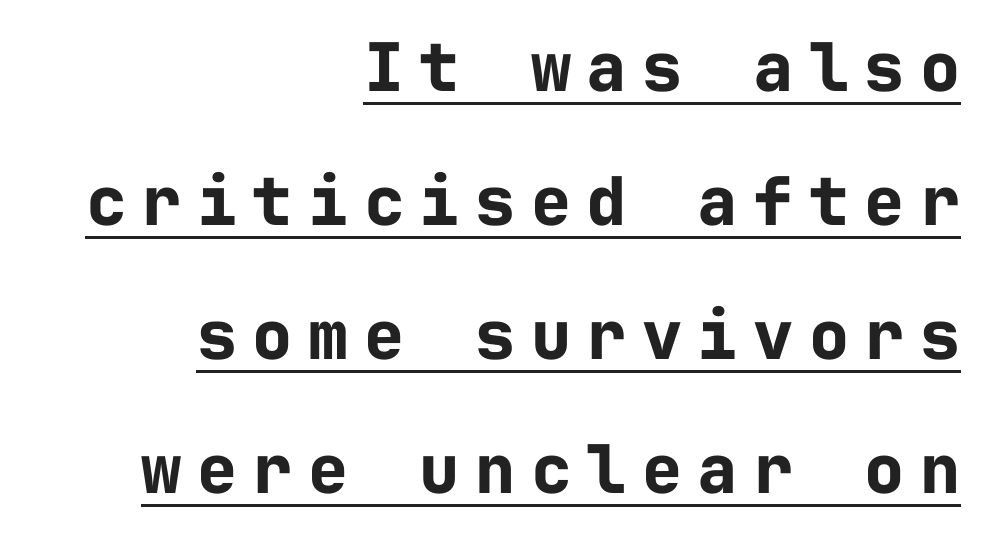
The image shows 67 px bold sans-serif type, upright, monospaced; set right-aligned, loose line spacing (2.0x), unusually wide letter spacing (+0.23 em), underlined; low stroke contrast and a medium x-height.
